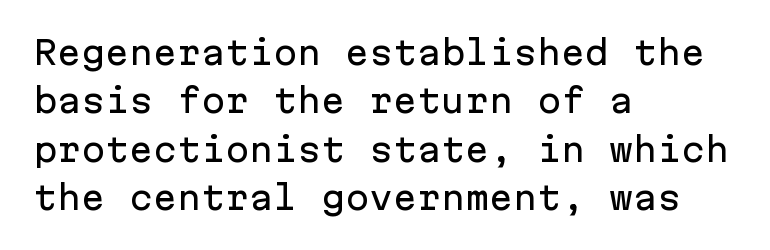
{"serif": "no", "italic": "no", "width": "normal", "stroke_contrast": "low", "x_height": "medium", "monospaced": "yes", "underline": "no", "align": "left", "line_spacing": "normal", "line_spacing_ratio": 1.51, "letter_spacing": "normal", "letter_spacing_em": 0.0, "glyph_px": 32}
